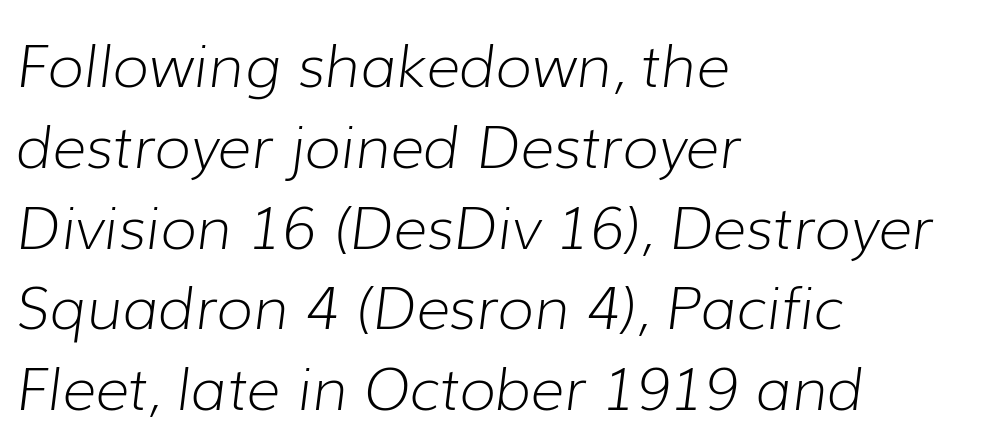
{"italic": "yes", "lean": "right", "slant_degrees": 7, "bold": "no", "weight": "light", "width": "normal", "stroke_contrast": "low", "x_height": "medium", "monospaced": "no", "underline": "no", "align": "left", "line_spacing": "normal", "line_spacing_ratio": 1.37, "letter_spacing": "normal", "letter_spacing_em": 0.0, "glyph_px": 59}
